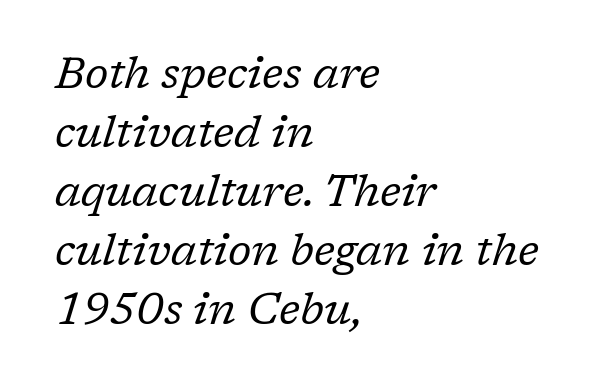
{"serif": "yes", "italic": "yes", "lean": "right", "slant_degrees": 17, "bold": "no", "weight": "regular", "width": "normal", "stroke_contrast": "low", "x_height": "medium", "monospaced": "no", "underline": "no", "align": "left", "line_spacing": "normal", "line_spacing_ratio": 1.34, "letter_spacing": "normal", "letter_spacing_em": 0.0, "glyph_px": 44}
